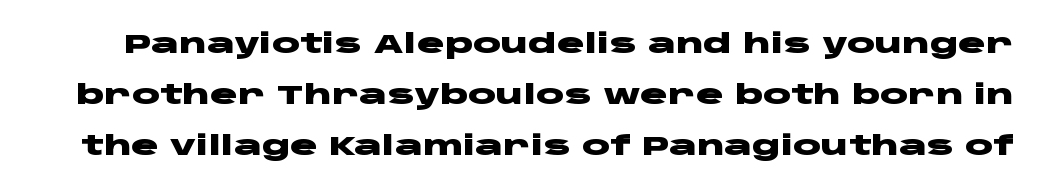
{"italic": "no", "bold": "yes", "underline": "no", "line_spacing": "loose", "line_spacing_ratio": 1.97, "letter_spacing": "normal", "letter_spacing_em": 0.0, "glyph_px": 26}
